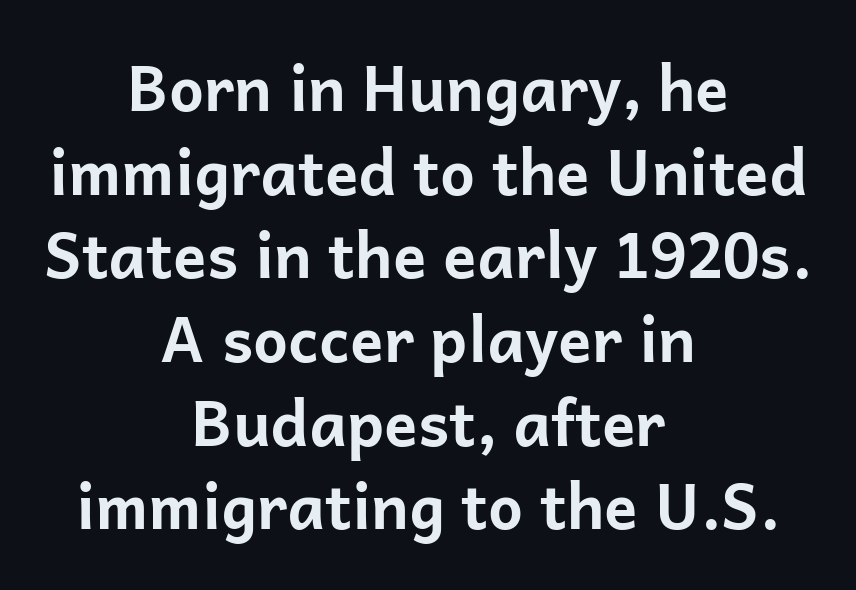
Q: Is the text bold? A: Yes.
Q: Is the text italic (slanted)? A: No, it is upright.
Q: Is the typeface a serif or a sans-serif typeface? A: Sans-serif.
Q: Is the text underlined? A: No.
Q: How is the paragraph aligned? A: Centered.
Q: Is the spacing between letters normal or unusually wide? A: Normal.
Q: Is the spacing between lines tight, normal or loose? A: Normal.
Q: Width (condensed, normal, or wide)? A: Normal.
Q: Stroke contrast? A: Low.
Q: x-height? A: Medium.
Q: Monospaced? A: No.
